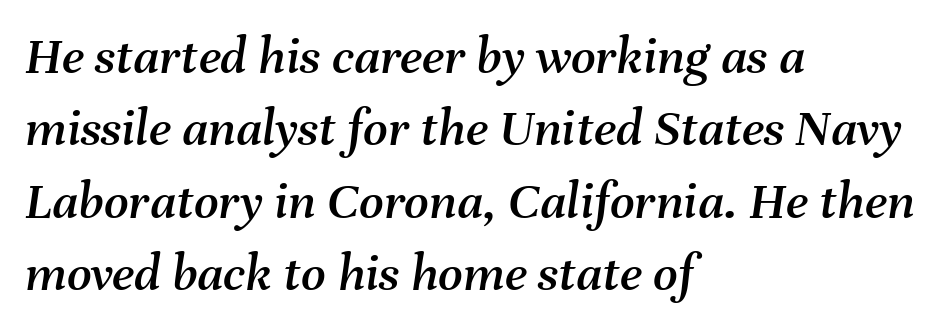
{"italic": "yes", "lean": "right", "slant_degrees": 8, "width": "normal", "stroke_contrast": "medium", "x_height": "medium", "monospaced": "no", "underline": "no", "align": "left", "line_spacing": "normal", "line_spacing_ratio": 1.34, "letter_spacing": "normal", "letter_spacing_em": 0.0, "glyph_px": 54}
